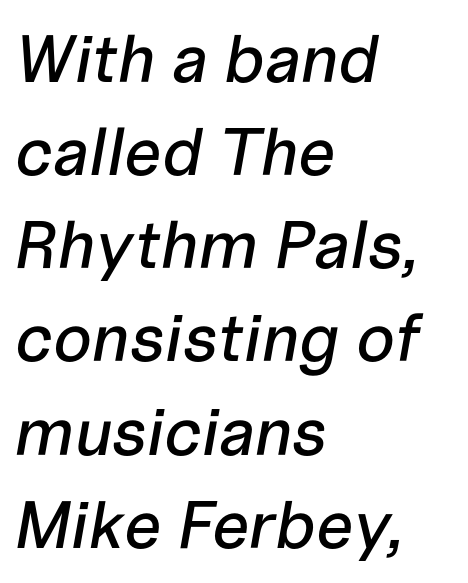
Lines of text with bare space underneath. Successive baselines arrive at the customary interval. The face used here is proportionally spaced, like ordinary book or web type. The lines are quadded left. Does the lettering tilt? It does — this is italic.
